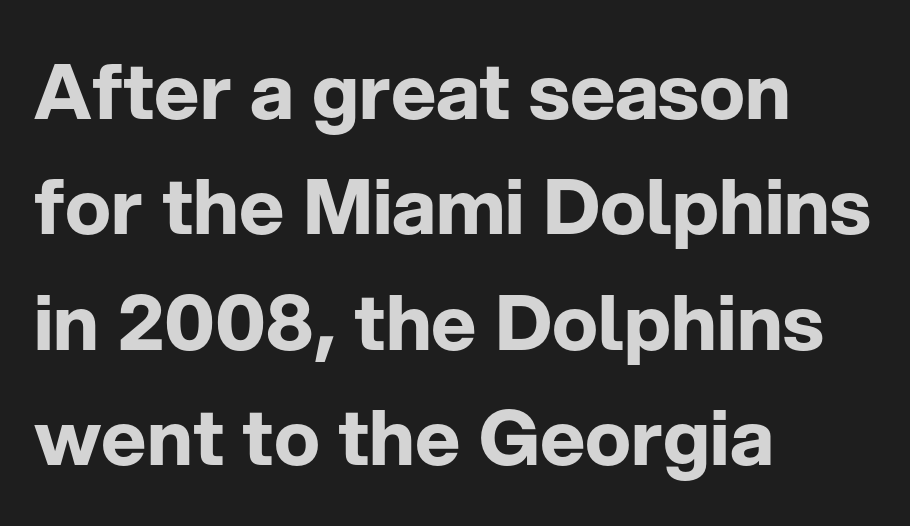
The image shows 77 px bold sans-serif type, upright; set left-aligned, normal line spacing (1.5x), normal letter spacing, not underlined; low stroke contrast and a medium x-height.
